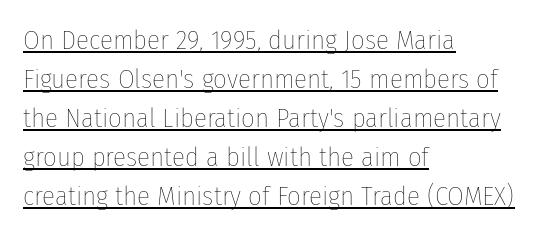
Q: Is the text bold? A: No.
Q: Is the text italic (slanted)? A: No, it is upright.
Q: Is the text underlined? A: Yes.
Q: How is the paragraph aligned? A: Left-aligned.
Q: Is the spacing between letters normal or unusually wide? A: Normal.
Q: Is the spacing between lines tight, normal or loose? A: Normal.
